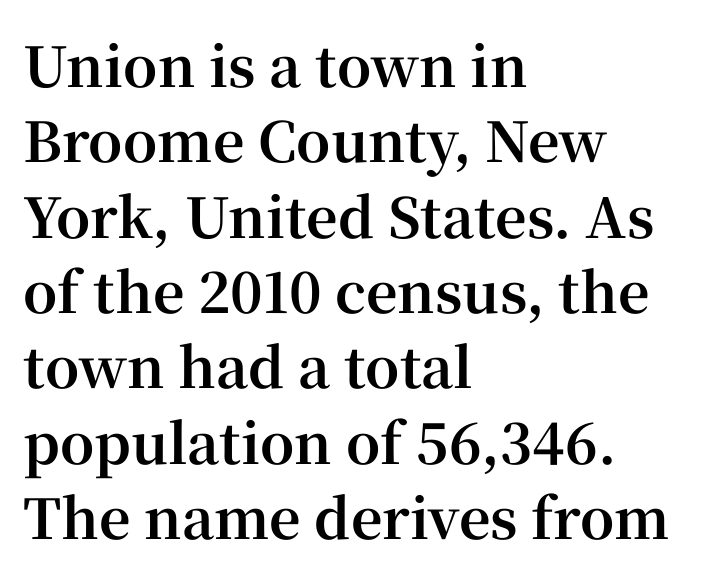
The image shows 55 px bold serif type, upright; set left-aligned, normal line spacing (1.37x), normal letter spacing, not underlined; high stroke contrast and a medium x-height.
